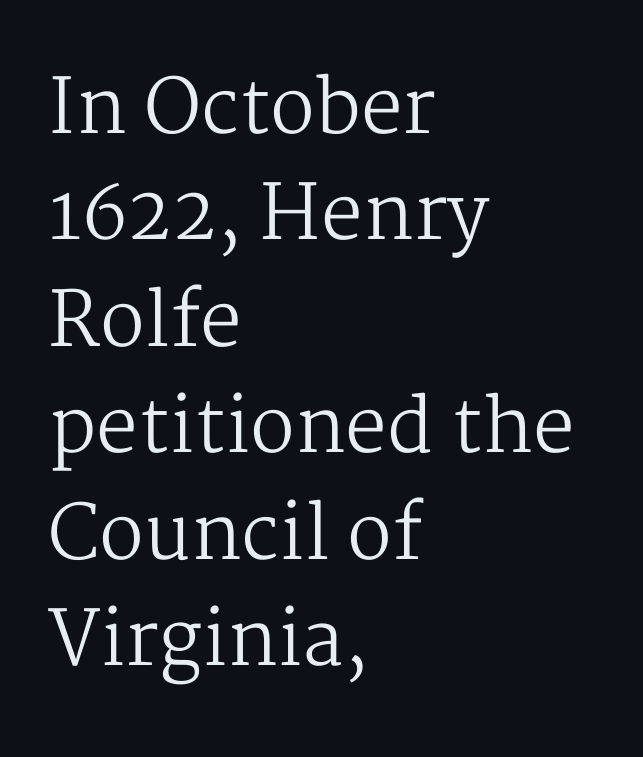
Regular leading. The face used here is rendered with its standard letterfit. This is serif lettering, the kind often seen in printed books. The letters advance in unequal steps, a hallmark of proportional type. The passage is arranged the way most books set body copy — flush left. The string is rendered with underlining switched off.
